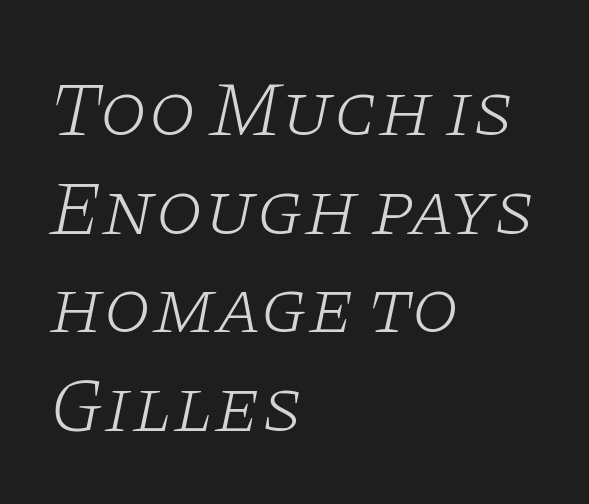
The rendering anchors every line to the left-hand side. Varying glyph widths throughout — classic text-font behaviour. The passage shown is not bold in any degree. If you measured baseline to baseline, you'd find a middling distance. Unmarked baselines from the first word to the last.
